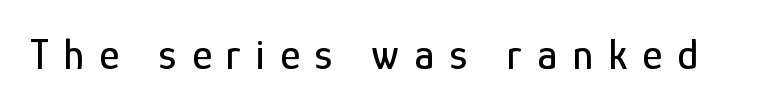
The axis of the letterforms is exactly vertical. Observe the wide spacing: letters keep a clear distance from each other. Character widths vary here, with narrow letters taking less room than wide ones. Does the type have serifs? No, each stem ends abruptly. The strip under each line holds only bare page.
